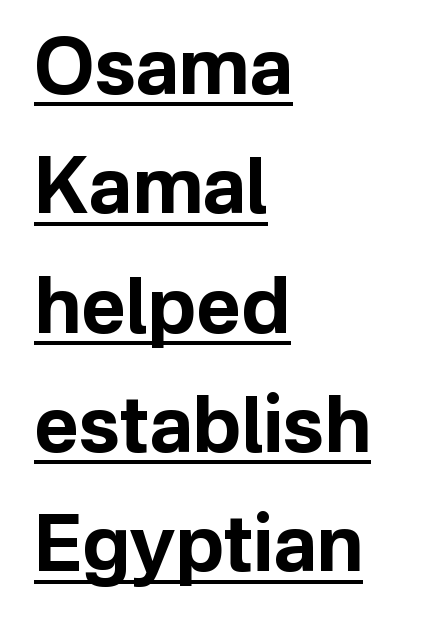
Short note: letters normally spaced. Which margin do the lines hug? The left one — the right edge is uneven. A typesetter would call this proportional, since set widths differ per character. Underlined type. Heavy, bold letterforms. Observe the absence of serifs on each vertical stroke in this sample.
